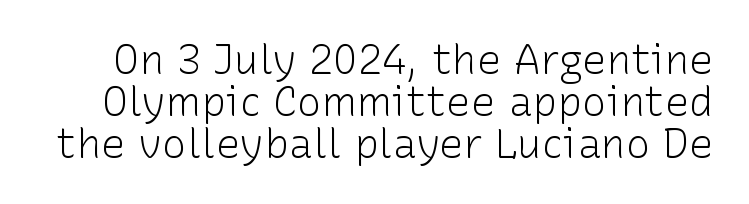
Anything drawn beneath the words? Only blank space. Posture: upright roman. Note the varied advance widths — an 'i' is clearly narrower than an 'm'. Successive baselines arrive quickly, one right under another.
